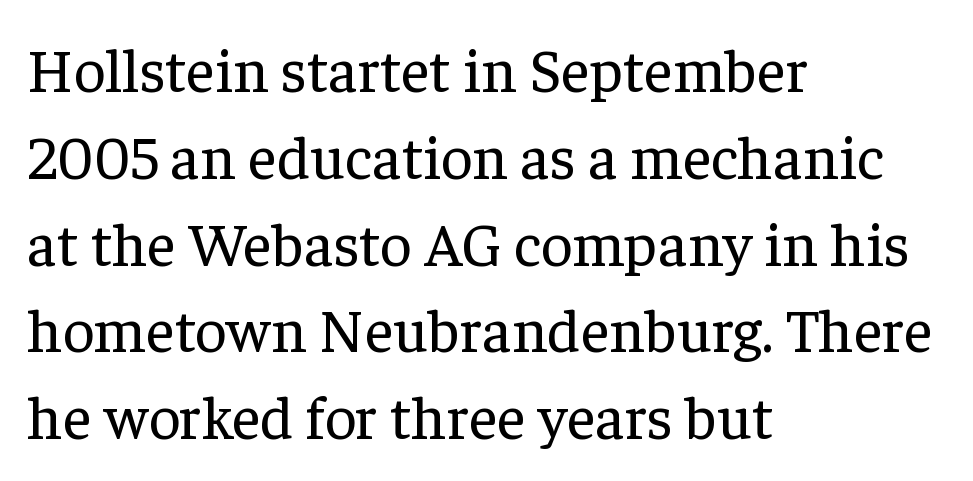
The typesetter chose a ragged-right arrangement here. The strokes carry an ordinary text weight at most. The type family on display is of the serif kind. The leading is moderate, giving the passage an even texture. This sample uses plain, unmodified letter spacing. The space beneath each line is pristine and unruled.
